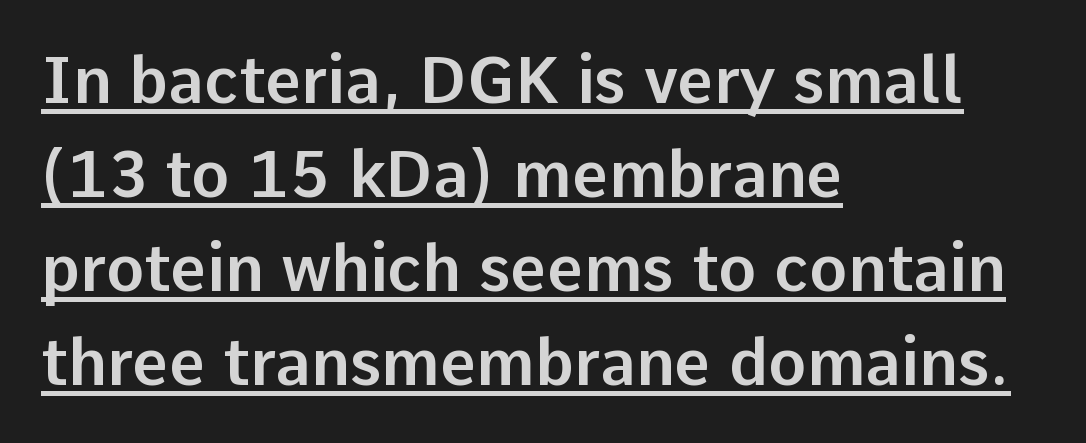
The image shows 64 px sans-serif type, upright; set left-aligned, normal line spacing (1.47x), normal letter spacing, underlined; low stroke contrast and a medium x-height.
